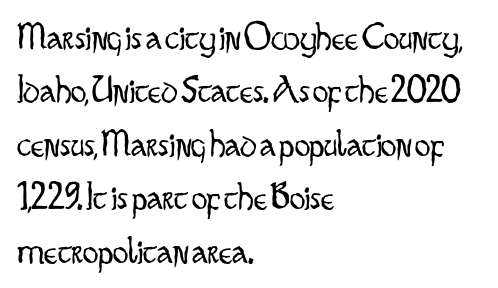
The image shows 39 px light, condensed sans-serif type, upright; set left-aligned, normal line spacing (1.37x), normal letter spacing, not underlined; low stroke contrast and a small x-height.
